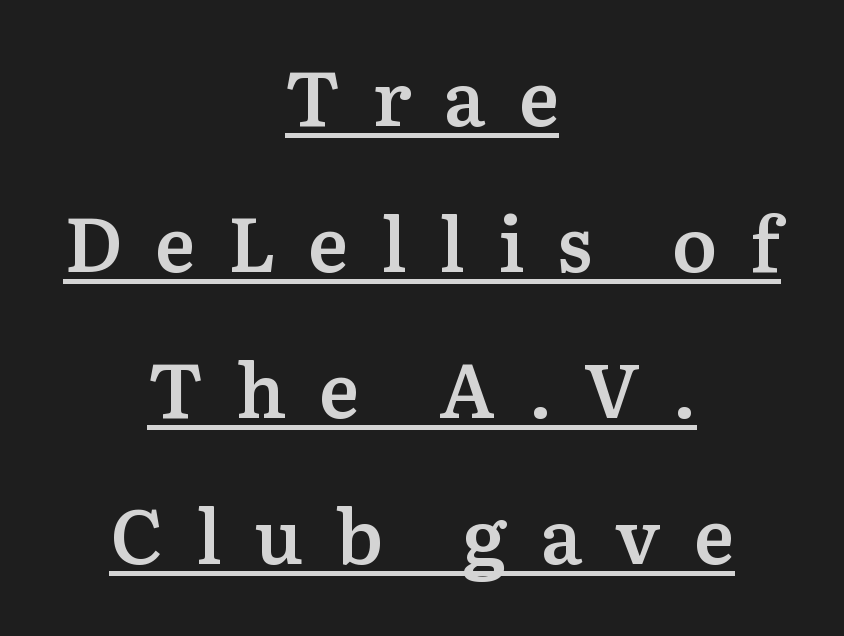
Its strokes are somewhat broadened, the hallmark of semibold type. The rag falls on both sides of this text block equally. Vertical strokes here are truly vertical. Think of a printed novel: that variable character pitch is what you see here. The typesetter has applied underlining to the passage shown.
